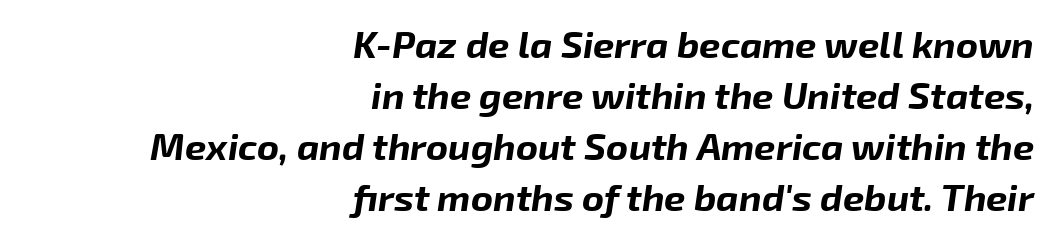
The image shows 38 px bold type, italic (leaning right); set right-aligned, normal line spacing (1.34x), normal letter spacing, not underlined; low stroke contrast and a medium x-height.
